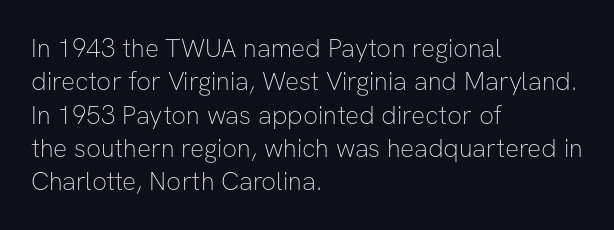
{"italic": "no", "bold": "no", "underline": "no", "align": "left", "line_spacing": "normal", "line_spacing_ratio": 1.28, "letter_spacing": "normal", "letter_spacing_em": 0.0, "glyph_px": 26}
